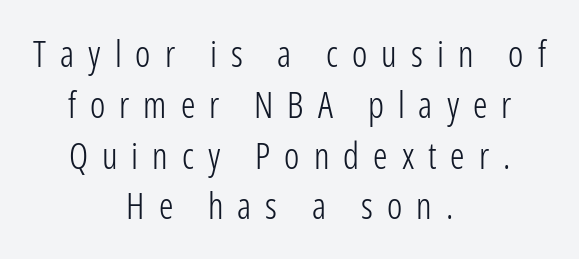
Q: Is the text bold? A: No.
Q: Is the text italic (slanted)? A: No, it is upright.
Q: Is the typeface a serif or a sans-serif typeface? A: Sans-serif.
Q: Is the text underlined? A: No.
Q: How is the paragraph aligned? A: Centered.
Q: Is the spacing between letters normal or unusually wide? A: Unusually wide.
Q: Is the spacing between lines tight, normal or loose? A: Normal.
Q: Width (condensed, normal, or wide)? A: Condensed.
Q: Stroke contrast? A: Low.
Q: x-height? A: Medium.
Q: Monospaced? A: No.
